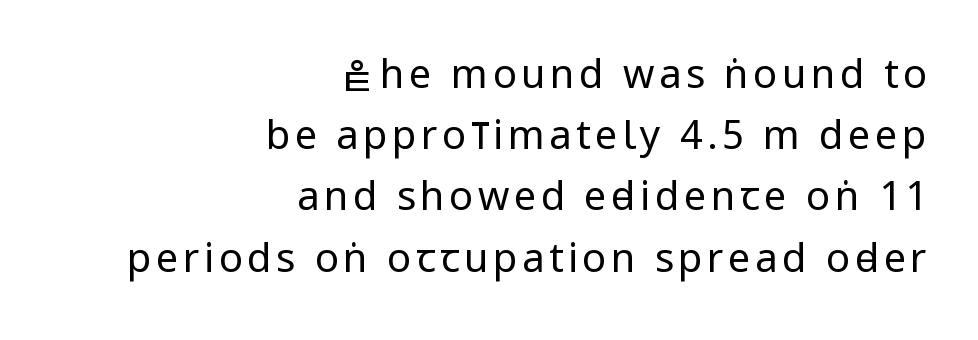
Vertical spacing — default. The rag falls on the left side of this text block. Nope, no serifs anywhere on these letters. The typeface has the unassuming heft of standard copy or less. Varying glyph widths throughout — classic text-font behaviour.
